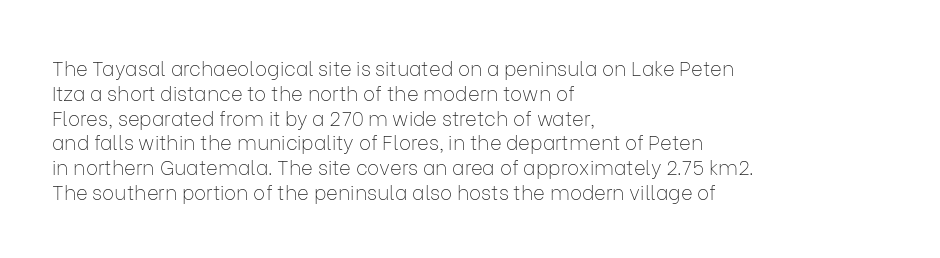
The image shows 20 px text type, upright; set left-aligned, line spacing 1.24x, normal letter spacing, not underlined.
